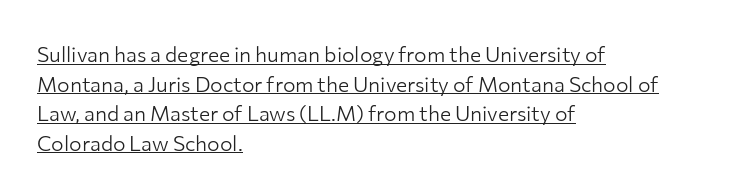
The image shows 21 px text type, upright; set left-aligned, normal line spacing (1.41x), normal letter spacing, underlined.
